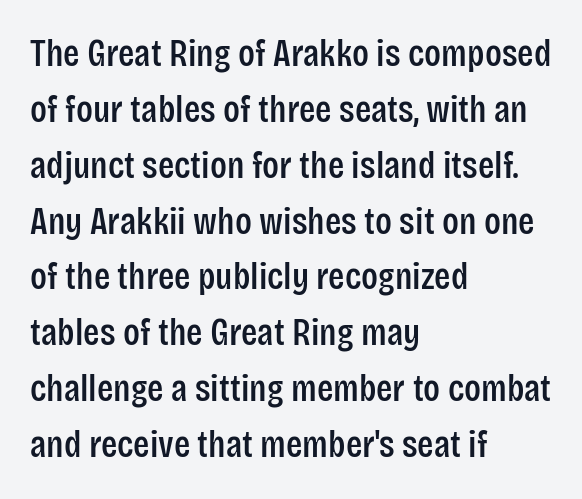
Q: Is the text italic (slanted)? A: No, it is upright.
Q: Is the typeface a serif or a sans-serif typeface? A: Sans-serif.
Q: Is the text underlined? A: No.
Q: How is the paragraph aligned? A: Left-aligned.
Q: Is the spacing between letters normal or unusually wide? A: Normal.
Q: Is the spacing between lines tight, normal or loose? A: Normal.
Q: Width (condensed, normal, or wide)? A: Condensed.
Q: Stroke contrast? A: Low.
Q: x-height? A: Large.
Q: Monospaced? A: No.
